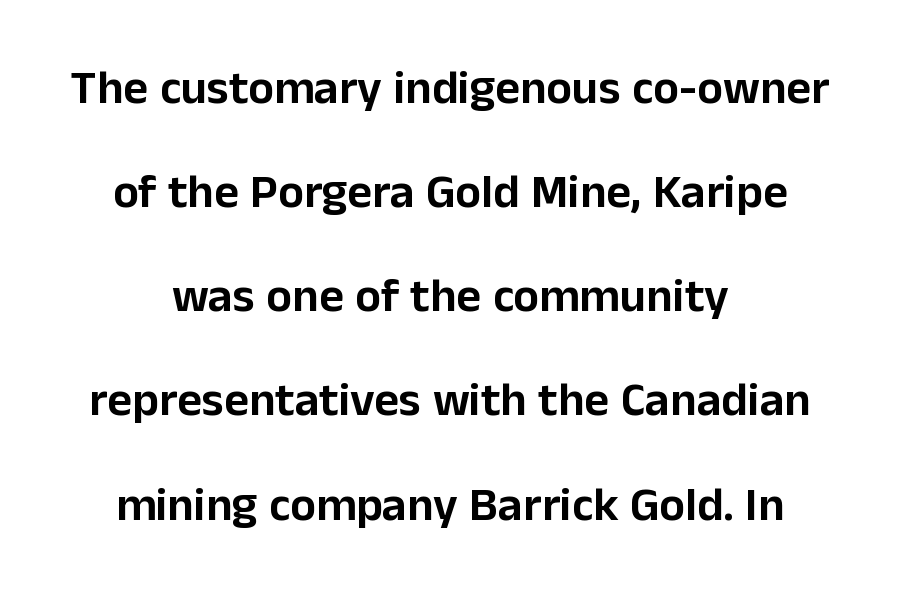
The image shows 48 px sans-serif type, upright; set centered, loose line spacing (2.17x), normal letter spacing, not underlined; low stroke contrast and a medium x-height.
